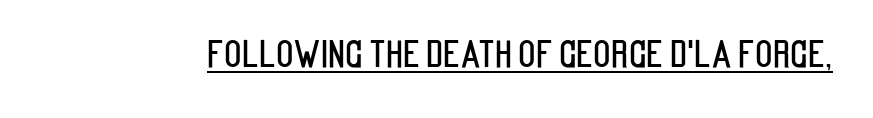
Q: Is the text italic (slanted)? A: No, it is upright.
Q: Is the typeface a serif or a sans-serif typeface? A: Sans-serif.
Q: Is the text underlined? A: Yes.
Q: Is the spacing between letters normal or unusually wide? A: Normal.
Q: Width (condensed, normal, or wide)? A: Condensed.
Q: Stroke contrast? A: Low.
Q: x-height? A: Large.
Q: Monospaced? A: No.
